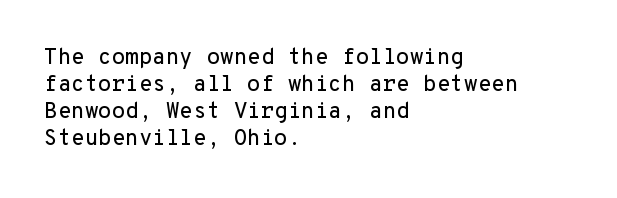
Q: Is the text italic (slanted)? A: No, it is upright.
Q: Is the text underlined? A: No.
Q: How is the paragraph aligned? A: Left-aligned.
Q: Is the spacing between letters normal or unusually wide? A: Normal.
